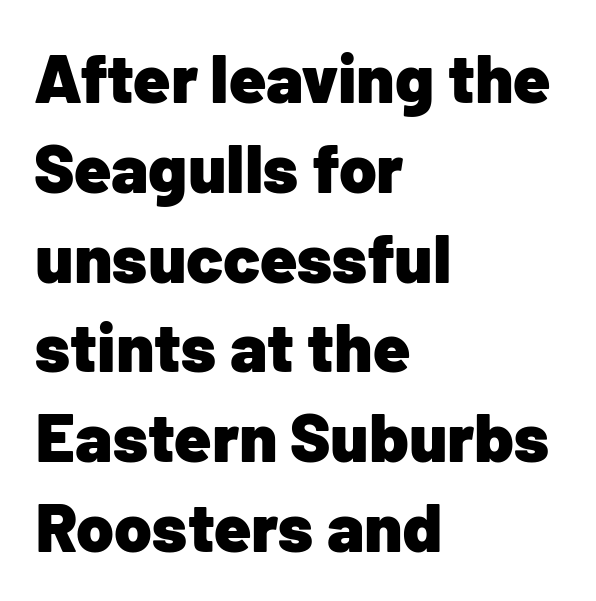
{"serif": "no", "italic": "no", "bold": "yes", "weight": "heavy", "width": "normal", "stroke_contrast": "low", "x_height": "medium", "monospaced": "no", "underline": "no", "align": "left", "line_spacing": "normal", "line_spacing_ratio": 1.32, "letter_spacing": "normal", "letter_spacing_em": 0.0, "glyph_px": 68}
